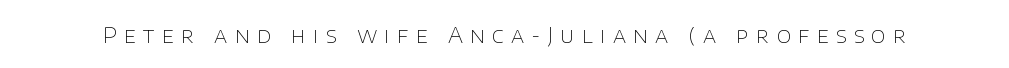
The image shows 22 px text type, upright; set unusually wide letter spacing (+0.33 em), not underlined.
